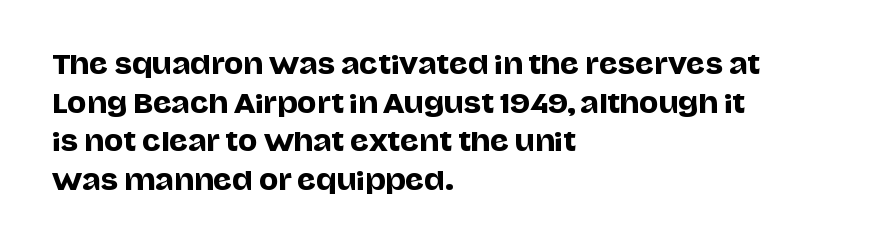
{"italic": "no", "underline": "no", "align": "left", "line_spacing": "normal", "line_spacing_ratio": 1.49, "letter_spacing": "normal", "letter_spacing_em": 0.0, "glyph_px": 26}
